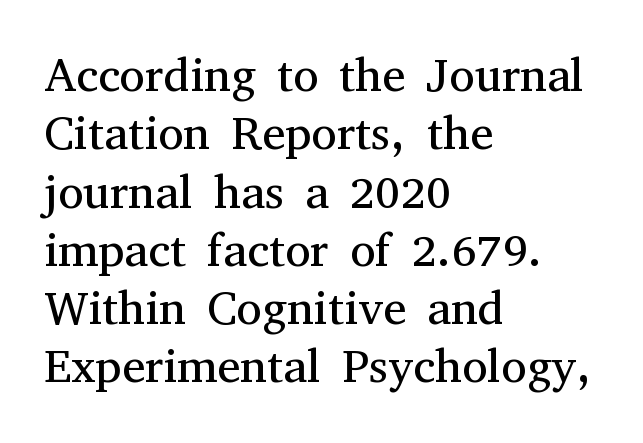
{"serif": "yes", "italic": "no", "bold": "no", "weight": "regular", "width": "normal", "stroke_contrast": "medium", "x_height": "medium", "monospaced": "no", "underline": "no", "align": "left", "line_spacing_ratio": 1.24, "letter_spacing": "normal", "letter_spacing_em": 0.0, "glyph_px": 47}
